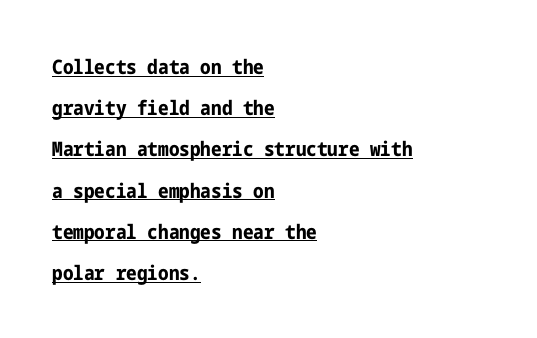
Regarding leading, the lines here are spaced well apart. In terms of letterspacing, this is plain default setting. This sample is left-justified, so line endings fall wherever the words run out. Strong, thick strokes mark this as bold type. Every stem runs plumb, perpendicular to the baseline.
